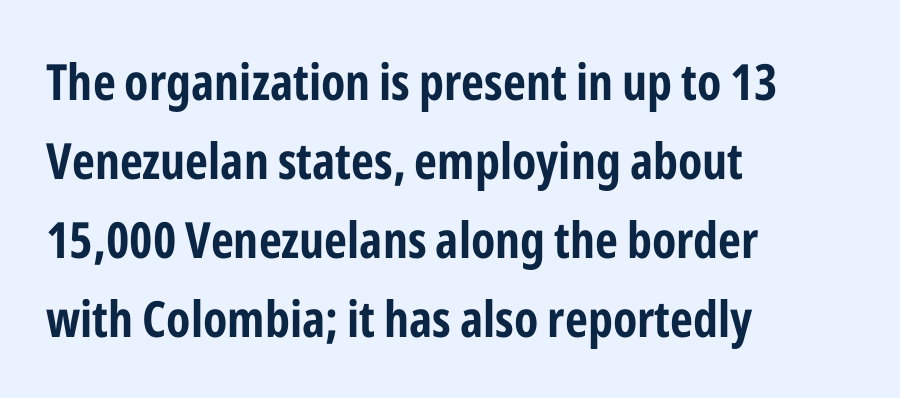
Ascenders rise straight up at ninety degrees. The passage shown stacks its lines at a standard gap. Horizontally, the lines are justified to the leading edge only. Nothing sits at the stroke ends, so this counts as sans-serif. On the weight axis this lands at bold, roughly 700. These lines are rendered in a variable-pitch font.
